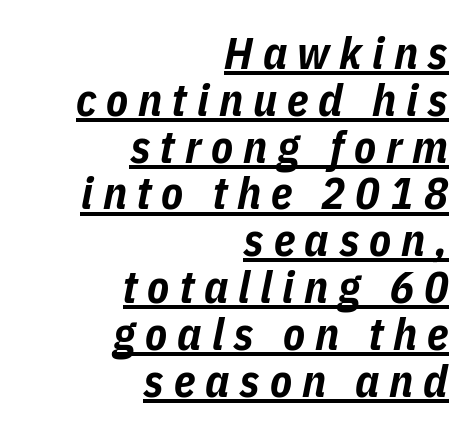
Q: Is the text bold? A: Yes.
Q: Is the text italic (slanted)? A: Yes, it leans right by about 11 degrees.
Q: Is the text underlined? A: Yes.
Q: How is the paragraph aligned? A: Right-aligned.
Q: Is the spacing between letters normal or unusually wide? A: Unusually wide.
Q: Is the spacing between lines tight, normal or loose? A: Tight.
Q: Width (condensed, normal, or wide)? A: Condensed.
Q: Stroke contrast? A: Low.
Q: x-height? A: Medium.
Q: Monospaced? A: No.
